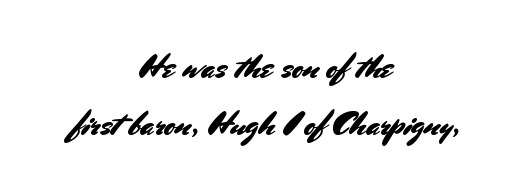
{"serif": "no", "width": "normal", "stroke_contrast": "medium", "x_height": "small", "monospaced": "no", "underline": "no", "align": "center", "line_spacing": "normal", "line_spacing_ratio": 1.67, "letter_spacing": "normal", "letter_spacing_em": 0.0, "glyph_px": 34}
